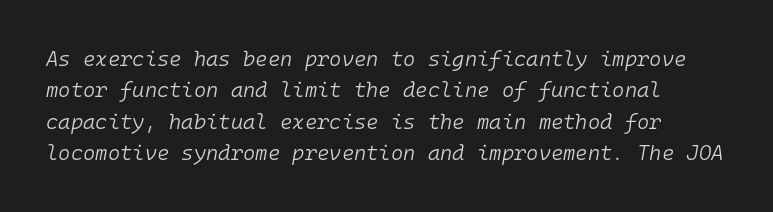
Q: Is the text bold? A: No.
Q: Is the text italic (slanted)? A: Yes, it leans right by about 10 degrees.
Q: Is the text underlined? A: No.
Q: Is the spacing between letters normal or unusually wide? A: Normal.
Q: Is the spacing between lines tight, normal or loose? A: Normal.
